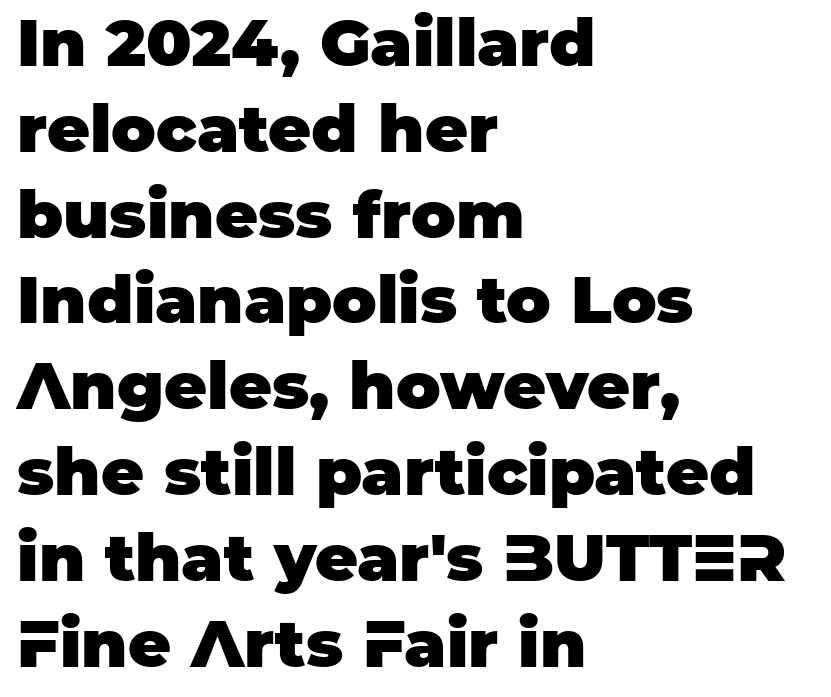
{"serif": "no", "italic": "no", "bold": "yes", "weight": "heavy", "width": "normal", "stroke_contrast": "low", "x_height": "large", "monospaced": "no", "underline": "no", "align": "left", "line_spacing": "normal", "line_spacing_ratio": 1.3, "letter_spacing": "normal", "letter_spacing_em": 0.0, "glyph_px": 66}
